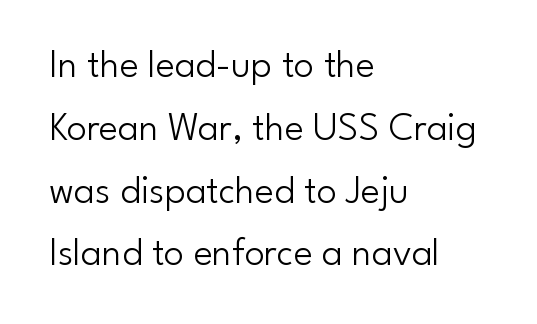
The image shows 40 px light sans-serif type, upright; set left-aligned, normal line spacing (1.57x), normal letter spacing, not underlined; low stroke contrast and a small x-height.
